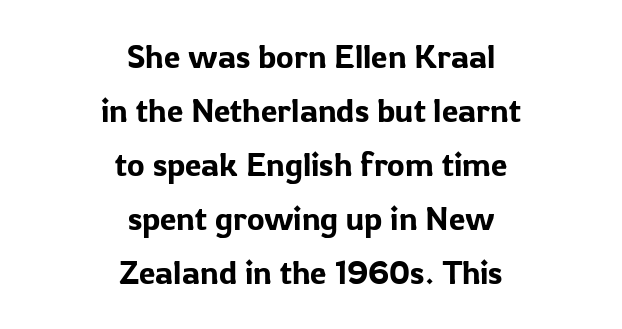
{"serif": "no", "italic": "no", "width": "normal", "stroke_contrast": "low", "x_height": "medium", "monospaced": "no", "underline": "no", "align": "center", "line_spacing": "normal", "line_spacing_ratio": 1.64, "letter_spacing": "normal", "letter_spacing_em": 0.0, "glyph_px": 33}
